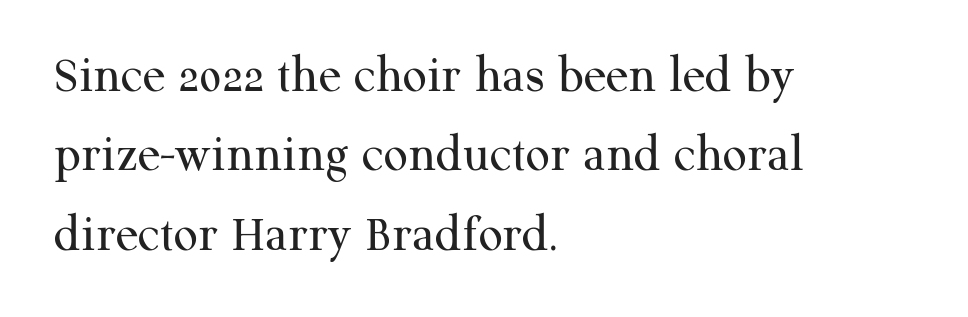
The image shows 53 px regular-weight serif type, upright; set left-aligned, normal line spacing (1.5x), normal letter spacing, not underlined; medium stroke contrast and a medium x-height.
